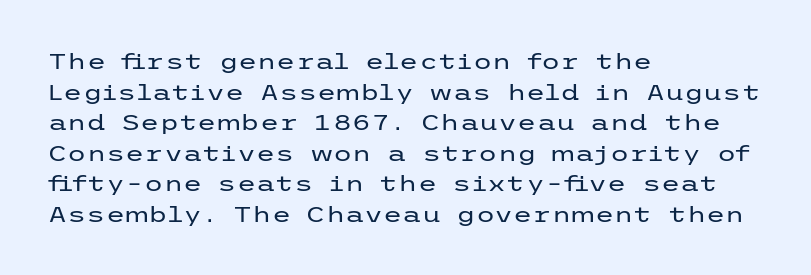
The image shows 22 px text type, upright; set left-aligned, normal line spacing (1.39x), normal letter spacing, not underlined.
